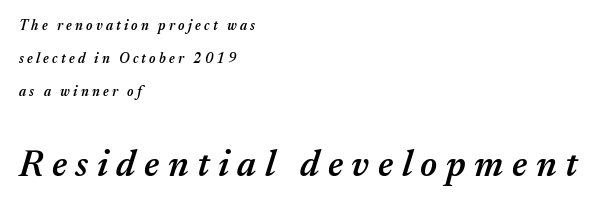
The image shows 37 px semibold type, italic (leaning right); set left-aligned, loose line spacing (2.37x), unusually wide letter spacing (+0.23 em), not underlined; the second (bottom) block is 2.64x larger; medium stroke contrast and a medium x-height.
